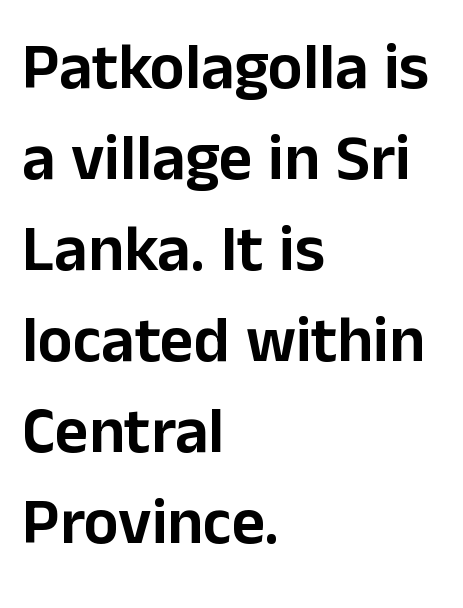
Spacing verdict: proportional, widths tailored to each character. You can tell it's not italic because the verticals are truly vertical. The passage is arranged the way most books set body copy — flush left. The characters display no serif detailing; their extremities are plain. A typesetter would call this zero additional tracking. Only glyphs here, with clear space below each row.
